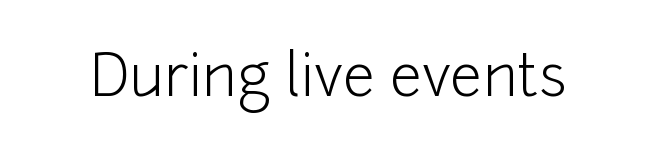
Ascenders rise straight up at ninety degrees. The area under the type is left untouched. Do the characters align in a grid? No, the font is proportional. This sample uses plain, unmodified letter spacing. Classification — sans serif. The passage shown is not bold in any degree.
